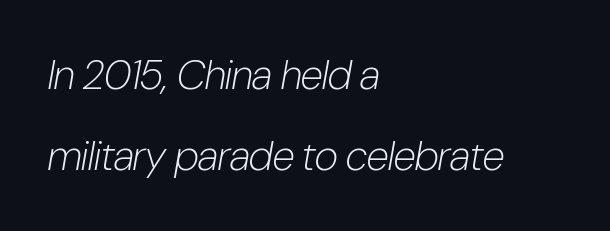
The image shows 41 px light, condensed type, italic (leaning right); set left-aligned, loose line spacing (1.97x), normal letter spacing, not underlined; low stroke contrast and a medium x-height.
